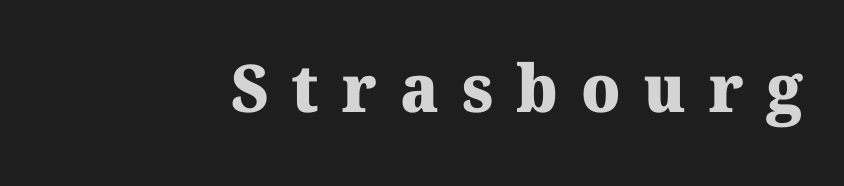
{"serif": "yes", "bold": "yes", "weight": "heavy", "width": "normal", "stroke_contrast": "medium", "x_height": "medium", "monospaced": "no", "underline": "no", "letter_spacing": "wide", "letter_spacing_em": 0.35, "glyph_px": 66}
